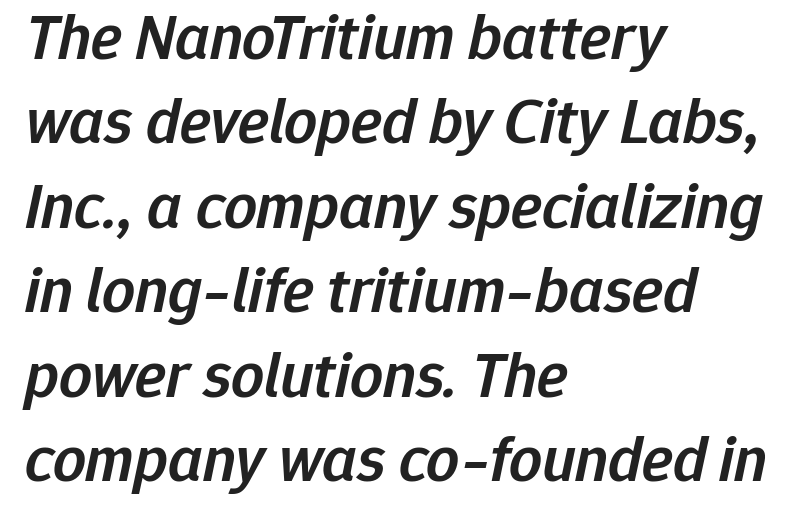
The specimen omits any rule beneath the text block's lines. Varying glyph widths throughout — classic text-font behaviour. Notice the strokes are somewhat thickened but not fully heavy: this is a semibold. How are the letters spaced? Ordinarily, with no added tracking. These lines are set flush left with a ragged right edge. The passage shown stacks its lines at a standard gap.
